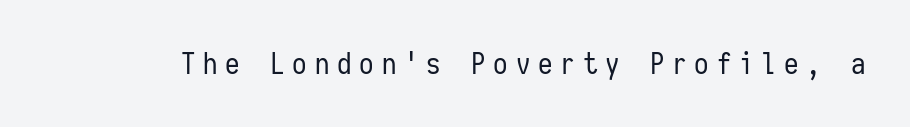
Typographically, this falls in the sans-serif category. Stems here are at most as thick as an everyday book face. Is the letter spacing exaggerated? Yes — the characters are pushed far apart. Looks like terminal output: every glyph gets an equal slot. The lettering stays uniformly vertical, giving the passage a roman look.
